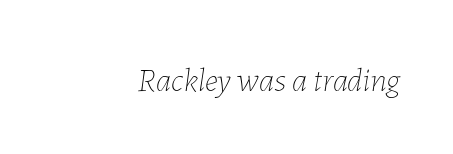
Q: Is the text bold? A: No.
Q: Is the text italic (slanted)? A: Yes, it leans right by about 7 degrees.
Q: Is the text underlined? A: No.
Q: Is the spacing between letters normal or unusually wide? A: Normal.
Q: Width (condensed, normal, or wide)? A: Normal.
Q: Stroke contrast? A: Low.
Q: x-height? A: Medium.
Q: Monospaced? A: No.
